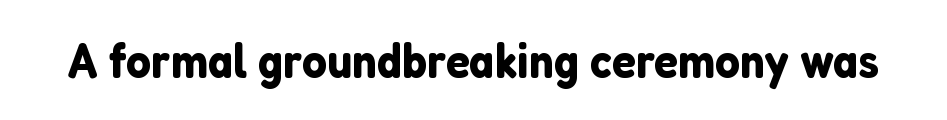
Glyph-to-glyph distance matches everyday printed text. A sans-serif font was chosen for this passage. Unmarked baselines from the first word to the last. The typography opts for an upright posture over an oblique one.
